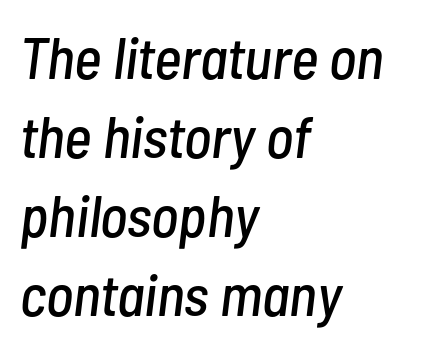
{"italic": "yes", "lean": "right", "slant_degrees": 7, "width": "condensed", "stroke_contrast": "low", "x_height": "medium", "monospaced": "no", "underline": "no", "align": "left", "line_spacing": "normal", "line_spacing_ratio": 1.34, "letter_spacing": "normal", "letter_spacing_em": 0.0, "glyph_px": 59}
